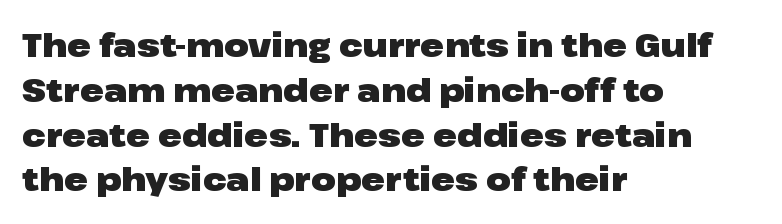
{"serif": "no", "italic": "no", "bold": "yes", "weight": "heavy", "width": "wide", "stroke_contrast": "low", "x_height": "medium", "monospaced": "no", "underline": "no", "align": "left", "line_spacing": "normal", "line_spacing_ratio": 1.4, "letter_spacing": "normal", "letter_spacing_em": 0.0, "glyph_px": 32}
